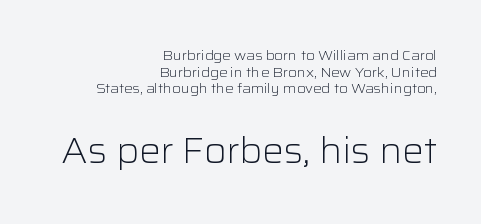
Q: Is the text bold? A: No.
Q: Is the text italic (slanted)? A: No, it is upright.
Q: Is the typeface a serif or a sans-serif typeface? A: Sans-serif.
Q: Is the text underlined? A: No.
Q: How is the paragraph aligned? A: Right-aligned.
Q: Is the spacing between letters normal or unusually wide? A: Normal.
Q: Which block of text is set in a larger size, the first (top) or the second (bottom)? A: The second (bottom) one.
Q: Width (condensed, normal, or wide)? A: Normal.
Q: Stroke contrast? A: Low.
Q: x-height? A: Medium.
Q: Monospaced? A: No.
